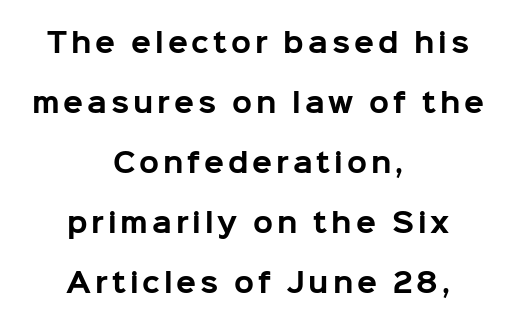
The image shows 26 px bold type, upright; set centered, loose line spacing (2.31x), not underlined.
